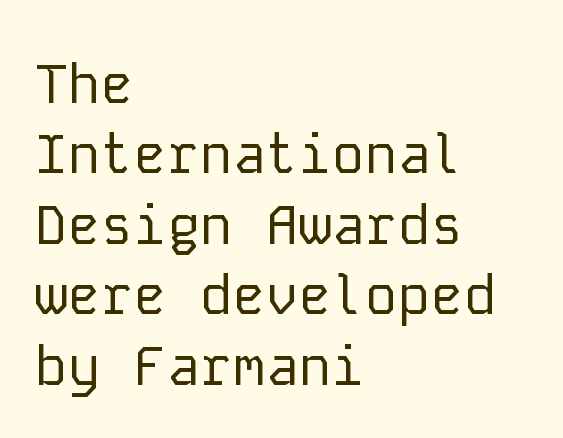
Q: Is the text bold? A: No.
Q: Is the text italic (slanted)? A: No, it is upright.
Q: Is the typeface a serif or a sans-serif typeface? A: Sans-serif.
Q: Is the text underlined? A: No.
Q: How is the paragraph aligned? A: Left-aligned.
Q: Is the spacing between letters normal or unusually wide? A: Normal.
Q: Is the spacing between lines tight, normal or loose? A: Normal.
Q: Width (condensed, normal, or wide)? A: Normal.
Q: Stroke contrast? A: Low.
Q: x-height? A: Medium.
Q: Monospaced? A: Yes.
